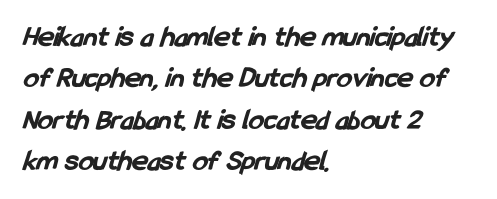
The image shows 30 px bold, condensed sans-serif type; set left-aligned, normal line spacing (1.38x), normal letter spacing, not underlined; low stroke contrast and a medium x-height.
